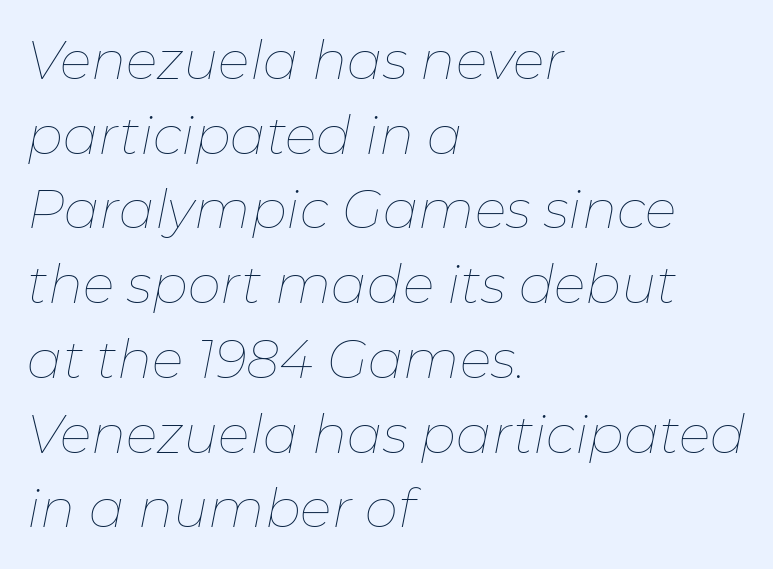
A classic flush-left, rag-right setting is used for this passage. Anything drawn beneath the words? Only blank space. A typesetter would call this zero additional tracking. Regular leading. Think of a printed novel: that variable character pitch is what you see here.
